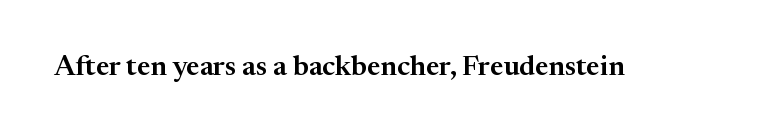
{"serif": "yes", "italic": "no", "width": "normal", "stroke_contrast": "medium", "x_height": "medium", "monospaced": "no", "underline": "no", "letter_spacing": "normal", "letter_spacing_em": 0.0, "glyph_px": 28}
